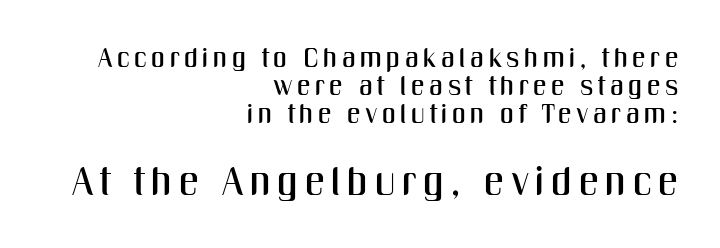
{"serif": "no", "italic": "no", "width": "condensed", "stroke_contrast": "medium", "x_height": "medium", "monospaced": "no", "underline": "no", "align": "right", "line_spacing": "tight", "line_spacing_ratio": 1.04, "larger_block": "second", "size_ratio": 1.48, "glyph_px": 40}
